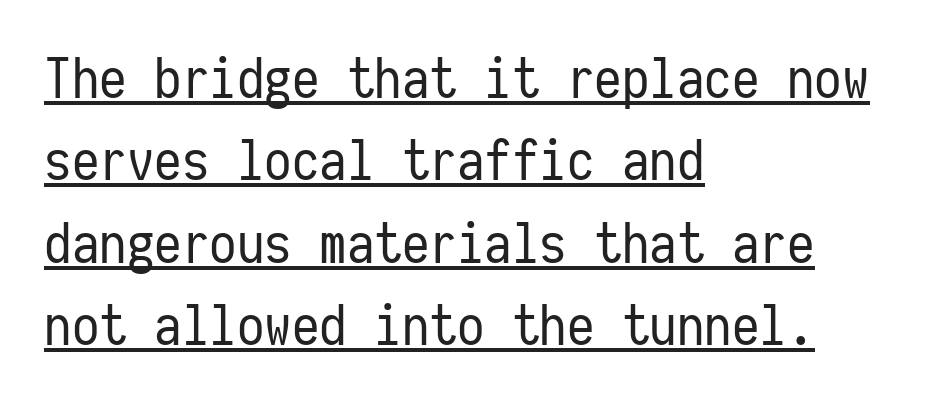
{"serif": "no", "italic": "no", "bold": "no", "weight": "regular", "width": "condensed", "stroke_contrast": "low", "x_height": "medium", "monospaced": "yes", "underline": "yes", "align": "left", "line_spacing": "normal", "line_spacing_ratio": 1.5, "letter_spacing": "normal", "letter_spacing_em": 0.0, "glyph_px": 55}
